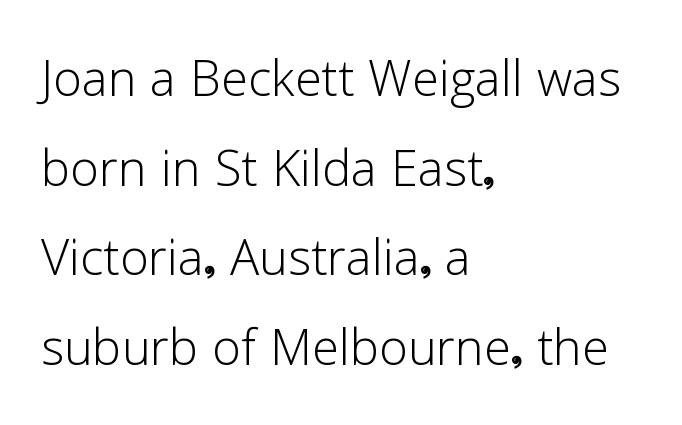
{"serif": "no", "italic": "no", "bold": "no", "weight": "light", "width": "normal", "stroke_contrast": "low", "x_height": "medium", "monospaced": "no", "underline": "no", "align": "left", "line_spacing": "normal", "line_spacing_ratio": 1.38, "letter_spacing": "normal", "letter_spacing_em": 0.0, "glyph_px": 65}
